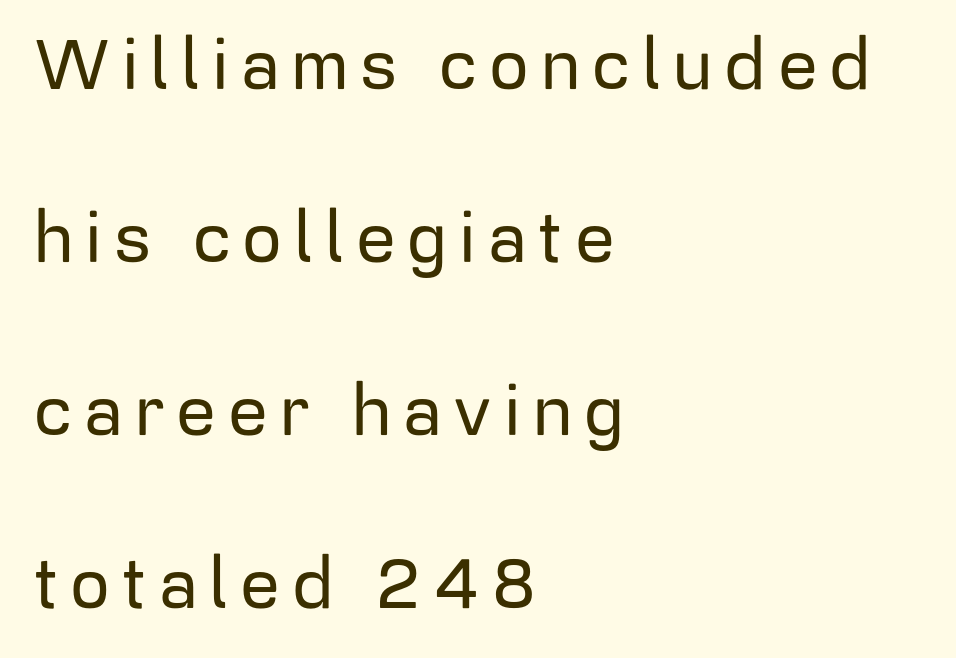
Bare-footed words on every line. The rag falls on the right side of this text block. A typesetter would call this proportional, since set widths differ per character. The typography opts for an upright posture over an oblique one. No feet cap the strokes, marking this as sans-serif type.
